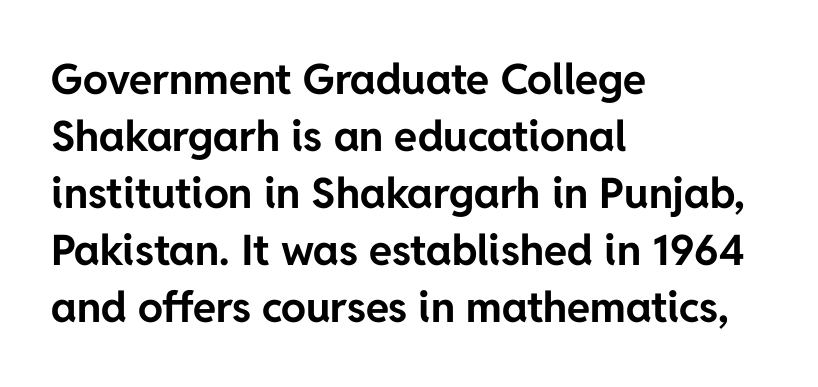
{"serif": "no", "italic": "no", "bold": "yes", "weight": "bold", "width": "normal", "stroke_contrast": "low", "x_height": "medium", "monospaced": "no", "underline": "no", "align": "left", "line_spacing": "normal", "line_spacing_ratio": 1.36, "letter_spacing": "normal", "letter_spacing_em": 0.0, "glyph_px": 42}
